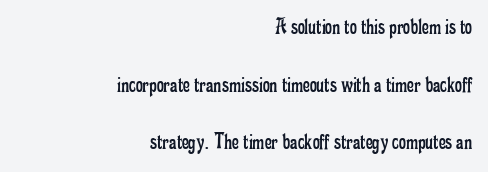
Honestly, there is no underline to notice here at all. A typesetter would mark this as roman, not italic. Honestly, the rows look like they've been pulled way apart. In CSS terms this would be text-align: right. The passage shown is not bold in any degree.
